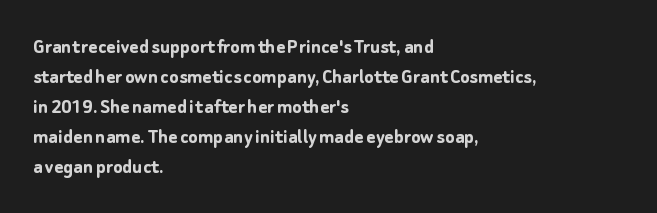
The image shows 22 px bold type, upright; set left-aligned, normal line spacing (1.36x), normal letter spacing, not underlined.
